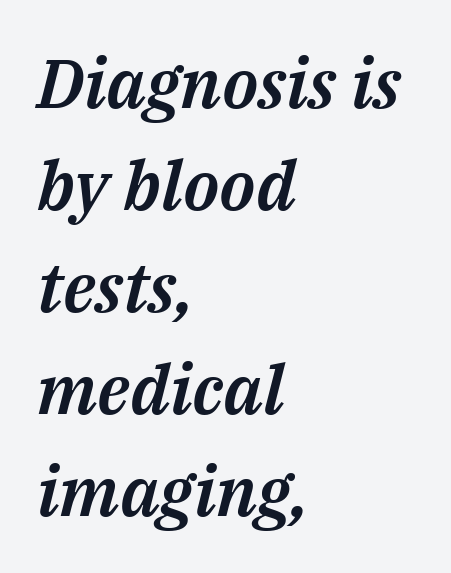
{"italic": "yes", "lean": "right", "slant_degrees": 14, "width": "normal", "stroke_contrast": "medium", "x_height": "medium", "monospaced": "no", "underline": "no", "align": "left", "line_spacing": "normal", "line_spacing_ratio": 1.48, "letter_spacing": "normal", "letter_spacing_em": 0.0, "glyph_px": 69}
